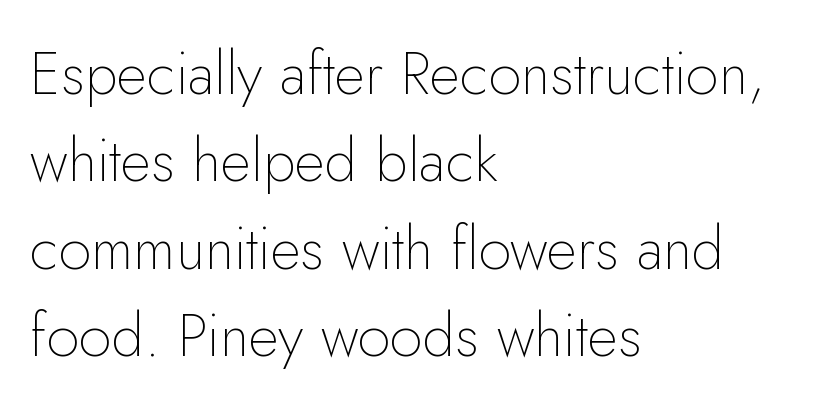
Q: Is the text bold? A: No.
Q: Is the text italic (slanted)? A: No, it is upright.
Q: Is the typeface a serif or a sans-serif typeface? A: Sans-serif.
Q: Is the text underlined? A: No.
Q: How is the paragraph aligned? A: Left-aligned.
Q: Is the spacing between letters normal or unusually wide? A: Normal.
Q: Is the spacing between lines tight, normal or loose? A: Normal.
Q: Width (condensed, normal, or wide)? A: Normal.
Q: Stroke contrast? A: Low.
Q: x-height? A: Small.
Q: Monospaced? A: No.
